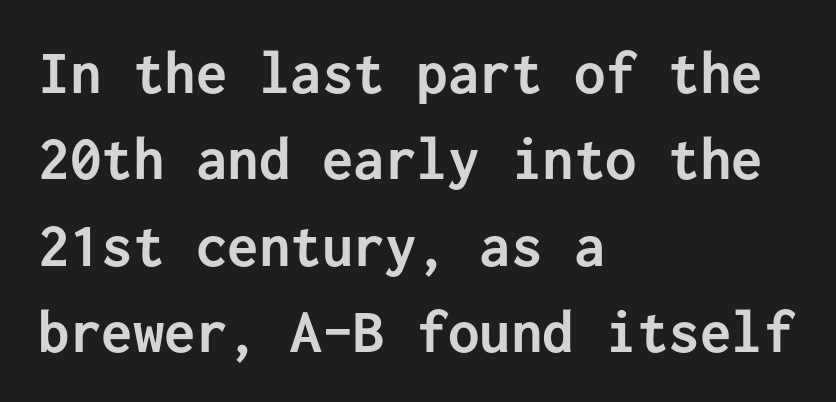
{"serif": "no", "italic": "no", "bold": "yes", "weight": "semibold", "width": "normal", "stroke_contrast": "low", "x_height": "medium", "monospaced": "yes", "underline": "no", "align": "left", "line_spacing": "normal", "line_spacing_ratio": 1.37, "letter_spacing": "normal", "letter_spacing_em": 0.0, "glyph_px": 63}
